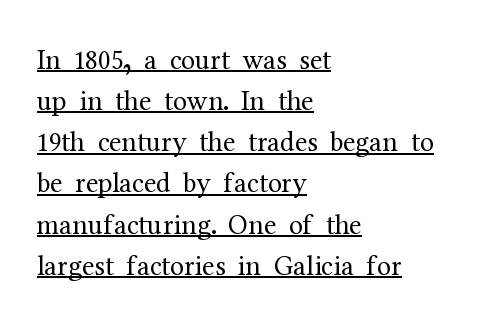
Q: Is the text bold? A: No.
Q: Is the text italic (slanted)? A: No, it is upright.
Q: Is the typeface a serif or a sans-serif typeface? A: Serif.
Q: Is the text underlined? A: Yes.
Q: How is the paragraph aligned? A: Left-aligned.
Q: Is the spacing between letters normal or unusually wide? A: Normal.
Q: Is the spacing between lines tight, normal or loose? A: Normal.
Q: Width (condensed, normal, or wide)? A: Normal.
Q: Stroke contrast? A: Medium.
Q: x-height? A: Medium.
Q: Monospaced? A: No.
